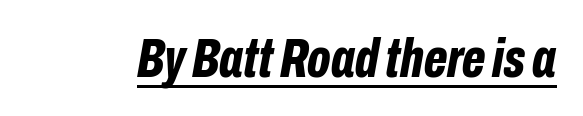
Q: Is the text bold? A: Yes.
Q: Is the text italic (slanted)? A: Yes, it leans right by about 10 degrees.
Q: Is the text underlined? A: Yes.
Q: Is the spacing between letters normal or unusually wide? A: Normal.
Q: Width (condensed, normal, or wide)? A: Condensed.
Q: Stroke contrast? A: Low.
Q: x-height? A: Medium.
Q: Monospaced? A: No.
